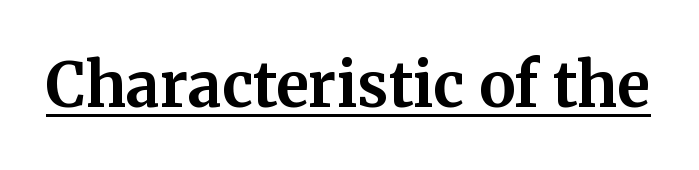
Q: Is the text bold? A: Yes.
Q: Is the text italic (slanted)? A: No, it is upright.
Q: Is the typeface a serif or a sans-serif typeface? A: Serif.
Q: Is the text underlined? A: Yes.
Q: Is the spacing between letters normal or unusually wide? A: Normal.
Q: Width (condensed, normal, or wide)? A: Normal.
Q: Stroke contrast? A: Medium.
Q: x-height? A: Medium.
Q: Monospaced? A: No.
